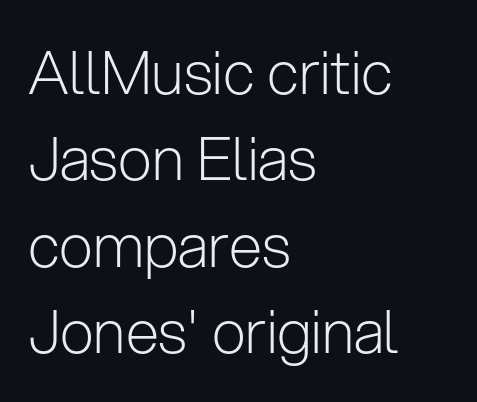
Q: Is the text bold? A: No.
Q: Is the text italic (slanted)? A: No, it is upright.
Q: Is the typeface a serif or a sans-serif typeface? A: Sans-serif.
Q: Is the text underlined? A: No.
Q: How is the paragraph aligned? A: Left-aligned.
Q: Is the spacing between letters normal or unusually wide? A: Normal.
Q: Is the spacing between lines tight, normal or loose? A: Normal.
Q: Width (condensed, normal, or wide)? A: Normal.
Q: Stroke contrast? A: Low.
Q: x-height? A: Medium.
Q: Monospaced? A: No.
